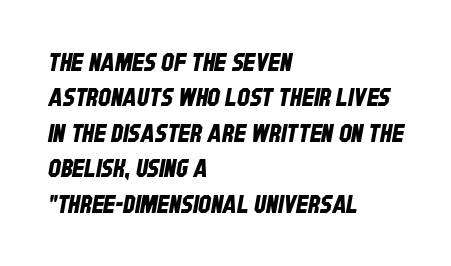
One glance says typical: line gaps are just what's usual. The rendering keeps characters at their native spacing. If you drew a ruler down the left edge, every line would touch it. Decoration check: the copy has no underline.
